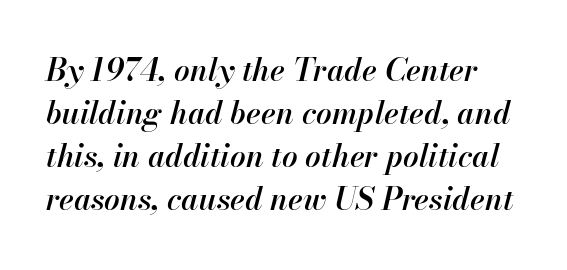
{"italic": "yes", "lean": "right", "slant_degrees": 13, "bold": "semi", "weight": "semibold", "width": "normal", "stroke_contrast": "high", "x_height": "small", "monospaced": "no", "underline": "no", "line_spacing": "normal", "line_spacing_ratio": 1.39, "letter_spacing": "normal", "letter_spacing_em": 0.0, "glyph_px": 31}
